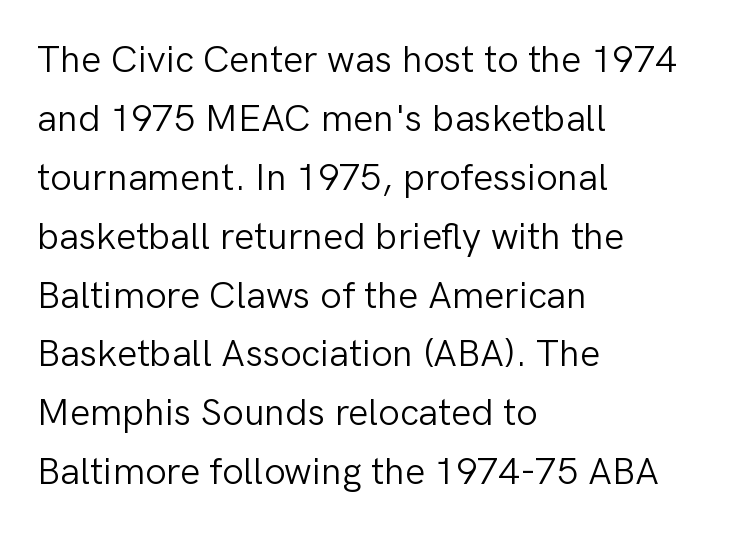
If you drew a ruler down the left edge, every line would touch it. The letters advance in unequal steps, a hallmark of proportional type. Observe the ordinary spacing: letters are neighbours, not strangers. In terms of posture, this sample is upright. Quick note: underline off.
